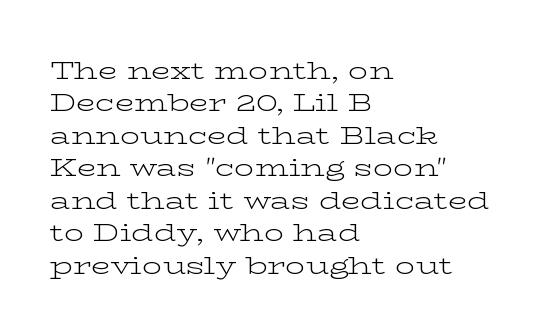
Q: Is the text bold? A: No.
Q: Is the text italic (slanted)? A: No, it is upright.
Q: Is the text underlined? A: No.
Q: How is the paragraph aligned? A: Left-aligned.
Q: Is the spacing between letters normal or unusually wide? A: Normal.
Q: Is the spacing between lines tight, normal or loose? A: Normal.
